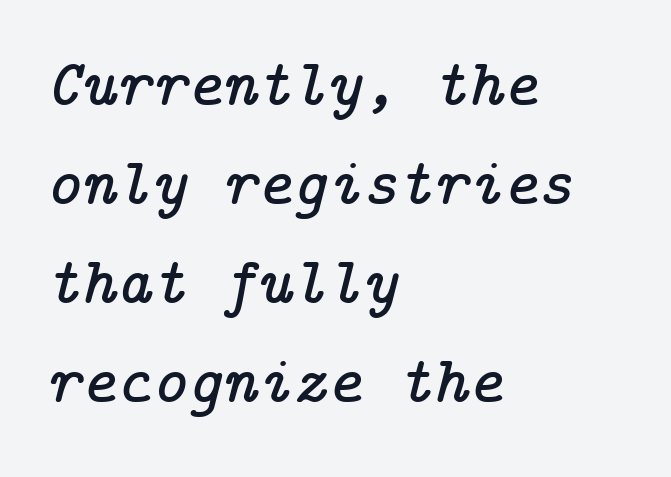
Q: Is the text italic (slanted)? A: Yes, it leans right by about 14 degrees.
Q: Is the typeface a serif or a sans-serif typeface? A: Serif.
Q: Is the text underlined? A: No.
Q: How is the paragraph aligned? A: Left-aligned.
Q: Is the spacing between letters normal or unusually wide? A: Normal.
Q: Is the spacing between lines tight, normal or loose? A: Normal.
Q: Width (condensed, normal, or wide)? A: Normal.
Q: Stroke contrast? A: Low.
Q: x-height? A: Medium.
